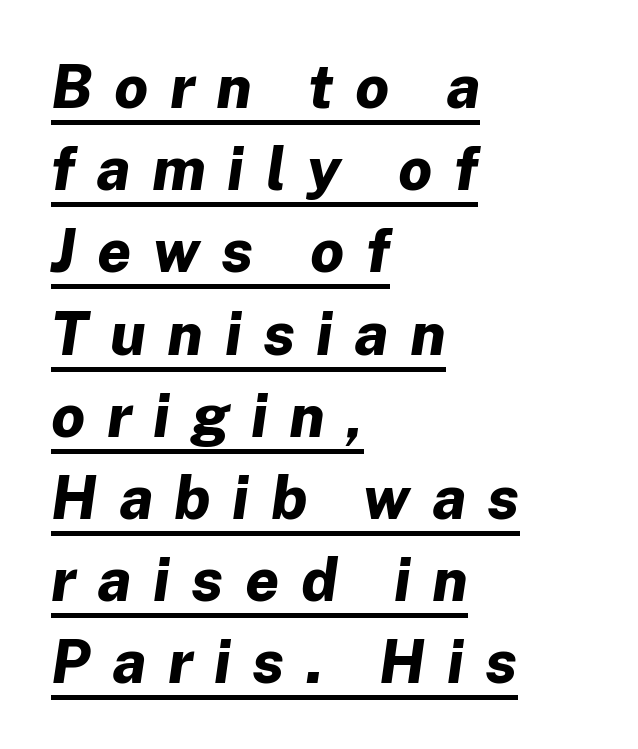
The image shows 60 px bold type, italic (leaning right); set left-aligned, normal line spacing (1.37x), unusually wide letter spacing (+0.36 em), underlined; low stroke contrast and a medium x-height.
